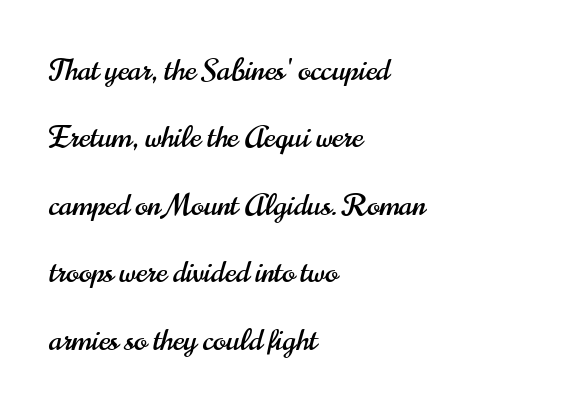
The image shows 30 px condensed sans-serif type; set left-aligned, loose line spacing (2.25x), normal letter spacing, not underlined; high stroke contrast and a small x-height.
